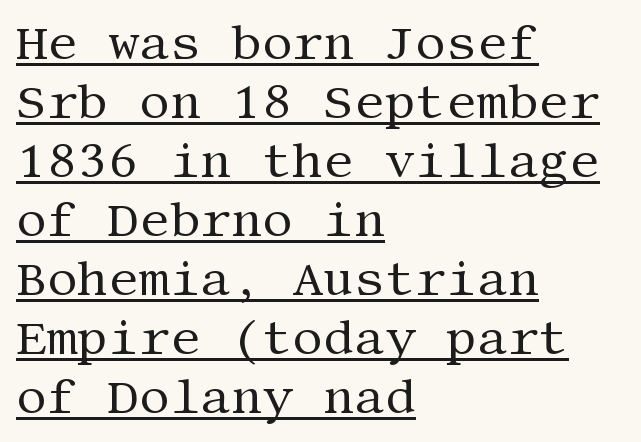
The image shows 48 px regular-weight serif type, upright; set left-aligned, line spacing 1.23x, normal letter spacing, underlined; medium stroke contrast and a large x-height.
